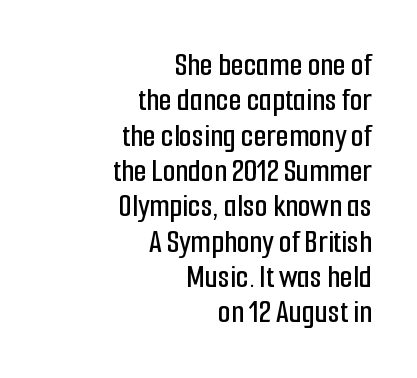
Q: Is the text italic (slanted)? A: No, it is upright.
Q: Is the typeface a serif or a sans-serif typeface? A: Sans-serif.
Q: Is the text underlined? A: No.
Q: How is the paragraph aligned? A: Right-aligned.
Q: Is the spacing between letters normal or unusually wide? A: Normal.
Q: Is the spacing between lines tight, normal or loose? A: Tight.
Q: Width (condensed, normal, or wide)? A: Condensed.
Q: Stroke contrast? A: Low.
Q: x-height? A: Medium.
Q: Monospaced? A: No.
